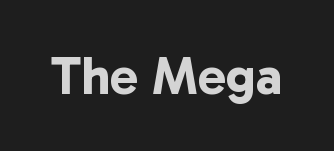
The image shows 53 px bold sans-serif type; set normal letter spacing, not underlined; low stroke contrast and a medium x-height.
